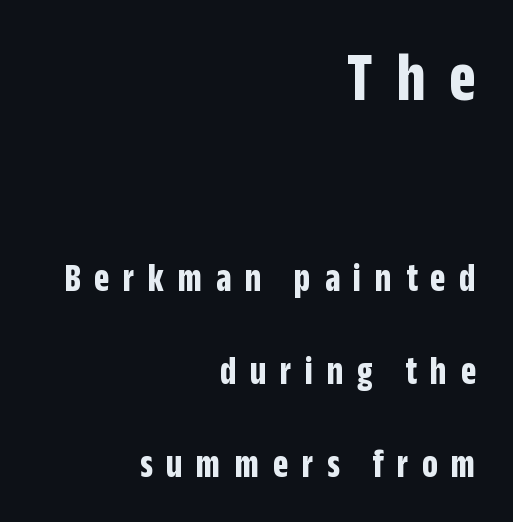
Q: Is the text bold? A: Yes.
Q: Is the text italic (slanted)? A: No, it is upright.
Q: Is the typeface a serif or a sans-serif typeface? A: Sans-serif.
Q: Is the text underlined? A: No.
Q: How is the paragraph aligned? A: Right-aligned.
Q: Is the spacing between letters normal or unusually wide? A: Unusually wide.
Q: Is the spacing between lines tight, normal or loose? A: Loose.
Q: Which block of text is set in a larger size, the first (top) or the second (bottom)? A: The first (top) one.
Q: Width (condensed, normal, or wide)? A: Condensed.
Q: Stroke contrast? A: Low.
Q: x-height? A: Large.
Q: Monospaced? A: No.
